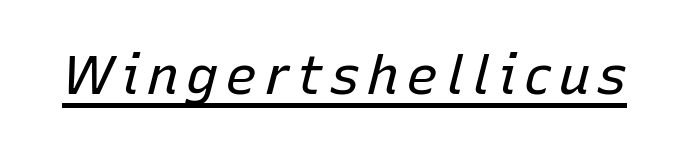
Q: Is the text bold? A: No.
Q: Is the text italic (slanted)? A: Yes, it leans right by about 15 degrees.
Q: Is the text underlined? A: Yes.
Q: Width (condensed, normal, or wide)? A: Normal.
Q: Stroke contrast? A: Low.
Q: x-height? A: Medium.
Q: Monospaced? A: No.
